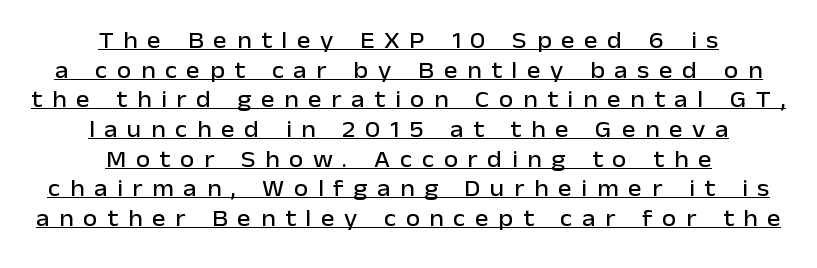
Q: Is the text italic (slanted)? A: No, it is upright.
Q: Is the text underlined? A: Yes.
Q: How is the paragraph aligned? A: Centered.
Q: Is the spacing between letters normal or unusually wide? A: Unusually wide.
Q: Is the spacing between lines tight, normal or loose? A: Normal.
